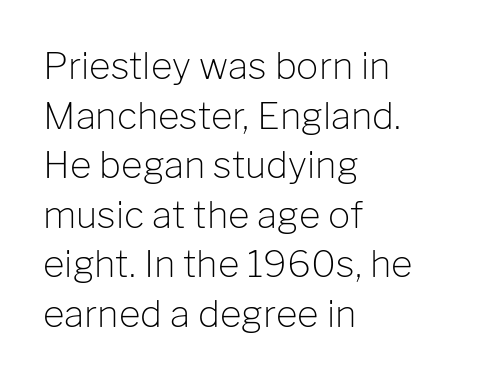
{"serif": "no", "italic": "no", "bold": "no", "weight": "light", "width": "normal", "stroke_contrast": "low", "x_height": "medium", "monospaced": "no", "underline": "no", "align": "left", "line_spacing": "normal", "line_spacing_ratio": 1.34, "letter_spacing": "normal", "letter_spacing_em": 0.0, "glyph_px": 37}
